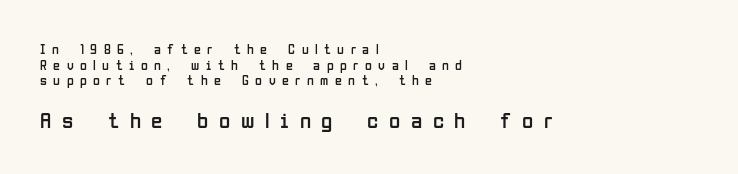
The image shows 23 px text type, upright; set left-aligned, tight line spacing (1.12x), unusually wide letter spacing (+0.46 em), not underlined; the second (bottom) block is 1.64x larger.
